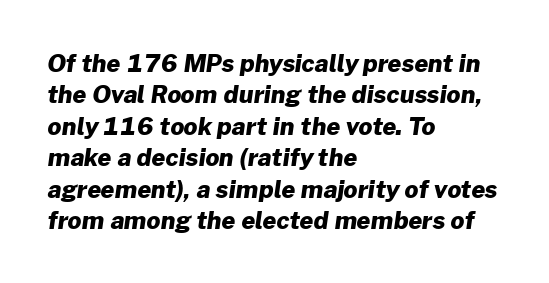
{"bold": "yes", "underline": "no", "align": "left", "line_spacing": "normal", "line_spacing_ratio": 1.31, "letter_spacing": "normal", "letter_spacing_em": 0.0, "glyph_px": 24}
